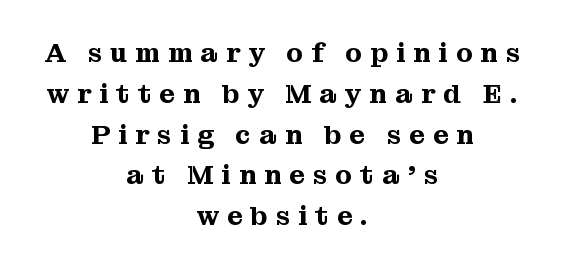
The image shows 27 px text type, upright; set centered, normal line spacing (1.51x), unusually wide letter spacing (+0.3 em), not underlined.
